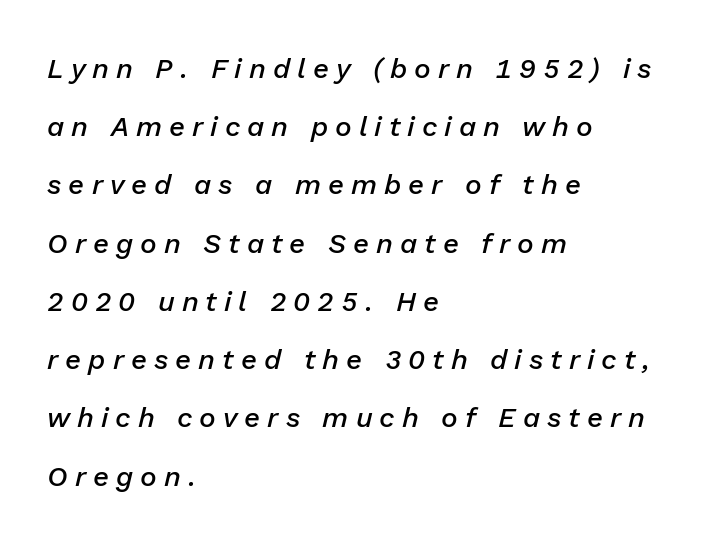
Q: Is the text bold? A: Semi-bold.
Q: Is the text italic (slanted)? A: Yes, it leans right by about 13 degrees.
Q: Is the text underlined? A: No.
Q: How is the paragraph aligned? A: Left-aligned.
Q: Is the spacing between letters normal or unusually wide? A: Unusually wide.
Q: Is the spacing between lines tight, normal or loose? A: Loose.
Q: Width (condensed, normal, or wide)? A: Normal.
Q: Stroke contrast? A: Low.
Q: x-height? A: Medium.
Q: Monospaced? A: No.
